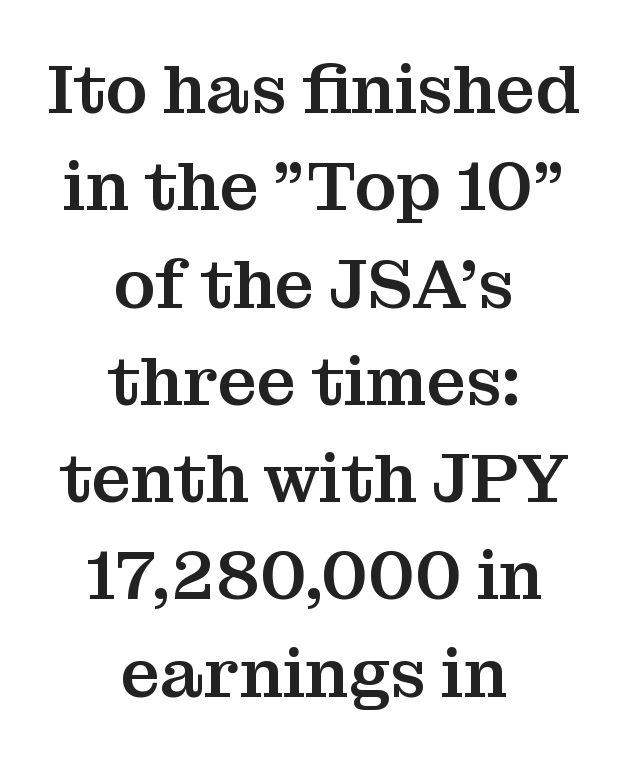
The image shows 69 px serif type, upright; set centered, normal line spacing (1.41x), normal letter spacing, not underlined; medium stroke contrast and a medium x-height.
